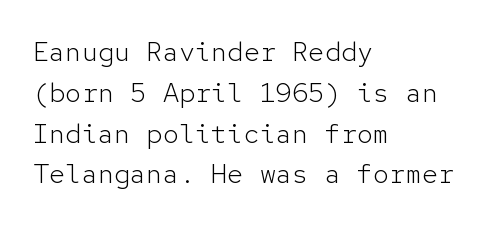
The image shows 27 px text type, upright; set left-aligned, normal line spacing (1.51x), normal letter spacing, not underlined.
